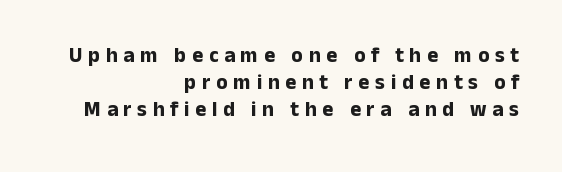
The image shows 21 px bold type, upright; set right-aligned, normal line spacing (1.28x), unusually wide letter spacing (+0.27 em), not underlined.
